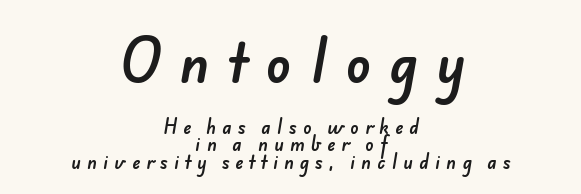
This rendering features lettering with no underline. Casual observation: everything's sitting right in the middle. You could only call the tracking loose — the letters float apart. A typesetter would call this proportional, since set widths differ per character.
